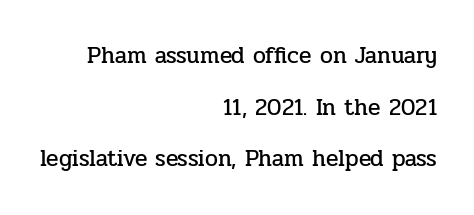
{"italic": "no", "underline": "no", "align": "right", "line_spacing": "loose", "line_spacing_ratio": 2.25, "letter_spacing": "normal", "letter_spacing_em": 0.0, "glyph_px": 23}
